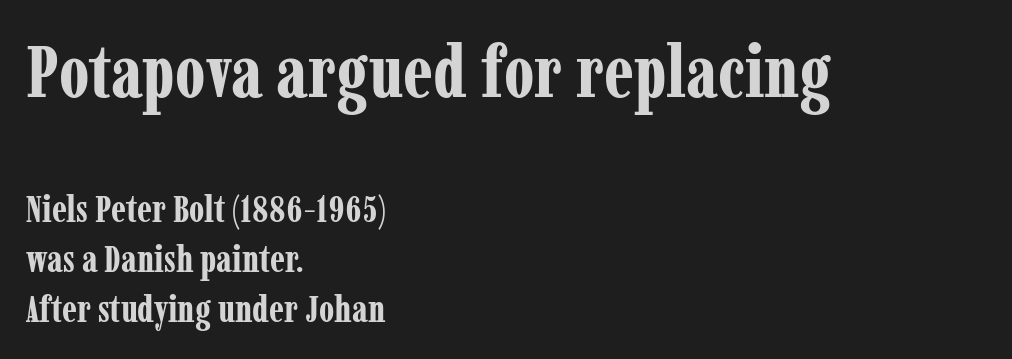
The image shows 74 px bold, condensed serif type, upright; set left-aligned, normal line spacing (1.36x), normal letter spacing, not underlined; the first (top) block is 2.0x larger; low stroke contrast and a medium x-height.
